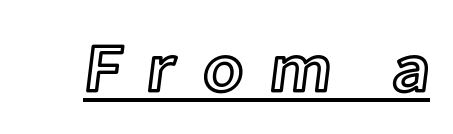
{"width": "normal", "x_height": "medium", "monospaced": "no", "underline": "yes", "letter_spacing": "wide", "letter_spacing_em": 0.36, "glyph_px": 68}
